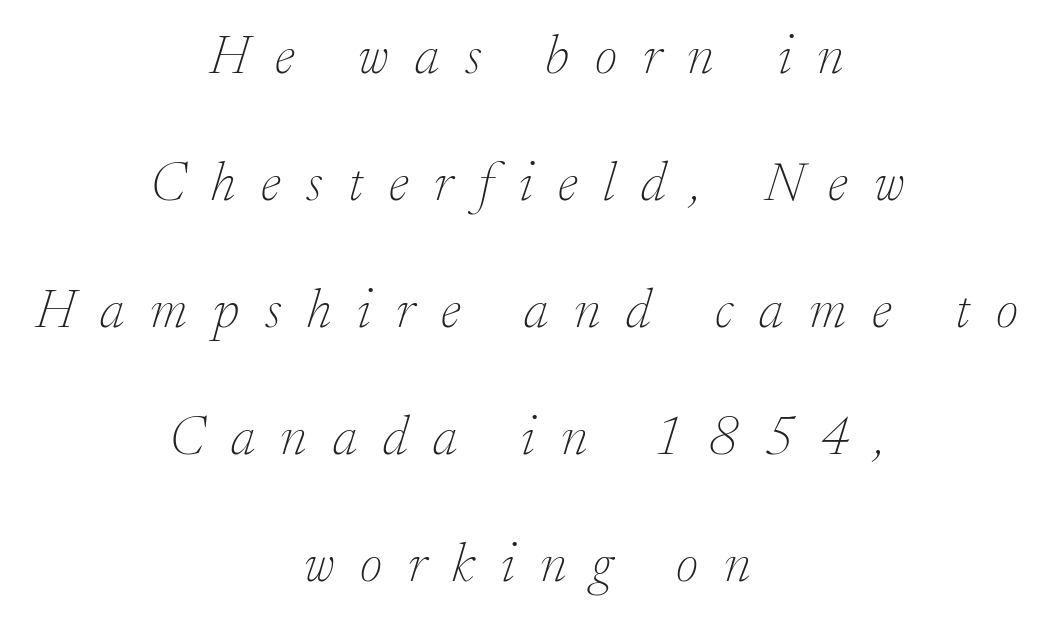
The image shows 55 px thin serif type, italic (leaning right); set centered, loose line spacing (2.31x), unusually wide letter spacing (+0.47 em), not underlined; low stroke contrast and a small x-height.
